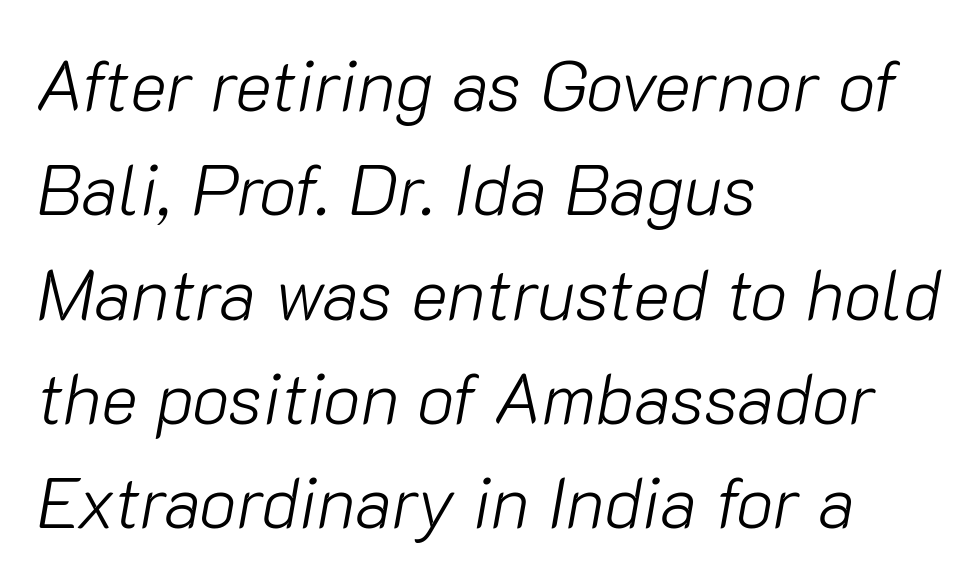
The image shows 70 px light type, italic (leaning right); set left-aligned, normal line spacing (1.49x), normal letter spacing, not underlined; low stroke contrast and a medium x-height.
